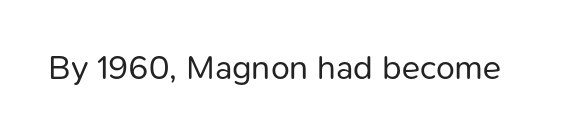
The image shows 34 px regular-weight sans-serif type, upright; set normal letter spacing, not underlined; low stroke contrast and a medium x-height.
